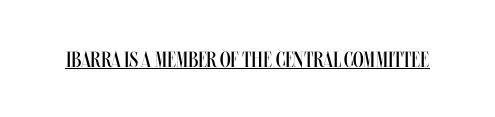
Q: Is the text bold? A: No.
Q: Is the text italic (slanted)? A: No, it is upright.
Q: Is the text underlined? A: Yes.
Q: Is the spacing between letters normal or unusually wide? A: Normal.
